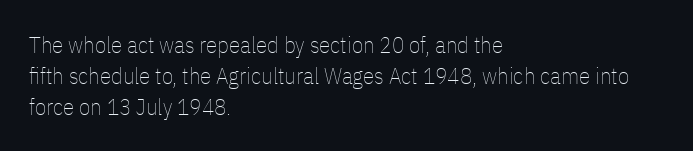
Descenders are the only things crossing below the line. The font sits on the lighter half of the weight spectrum, regular included. Does the copy run flush right? No — it runs flush left. Vertically, the passage feels balanced, rows spaced as you'd expect.
